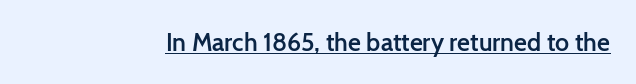
The letters sit at their default tracking, neither squeezed nor spread. On the weight axis this lands at semibold, roughly 600. Somebody hit Ctrl+U on this one — the words are underlined. In terms of posture, this sample is upright.
